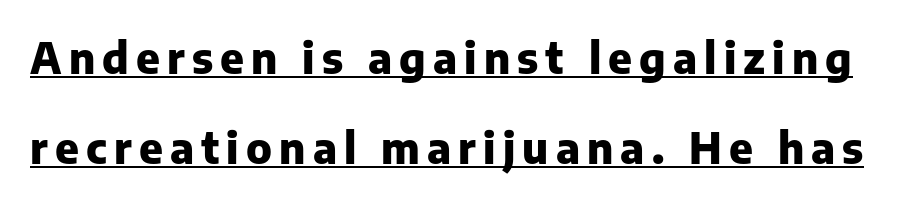
{"serif": "no", "italic": "no", "bold": "yes", "weight": "heavy", "width": "normal", "stroke_contrast": "low", "x_height": "medium", "monospaced": "no", "underline": "yes", "line_spacing": "loose", "line_spacing_ratio": 2.15, "glyph_px": 42}
